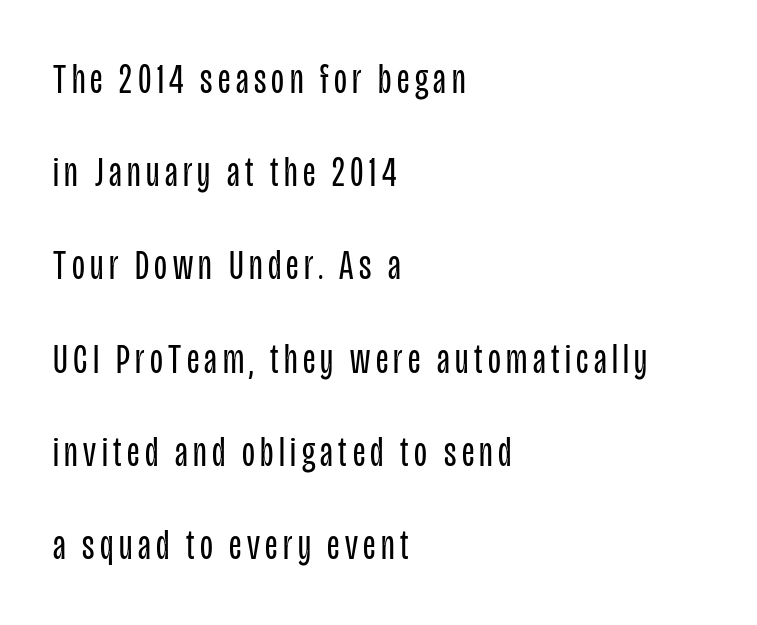
Q: Is the text bold? A: No.
Q: Is the text italic (slanted)? A: No, it is upright.
Q: Is the typeface a serif or a sans-serif typeface? A: Sans-serif.
Q: Is the text underlined? A: No.
Q: How is the paragraph aligned? A: Left-aligned.
Q: Is the spacing between lines tight, normal or loose? A: Loose.
Q: Width (condensed, normal, or wide)? A: Condensed.
Q: Stroke contrast? A: Low.
Q: x-height? A: Large.
Q: Monospaced? A: No.
